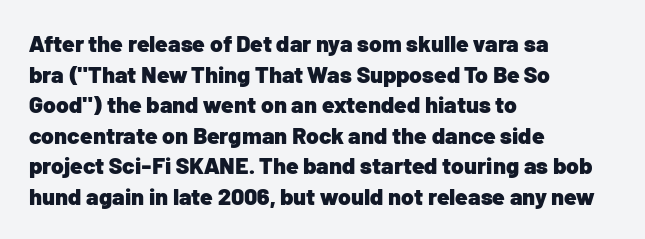
{"italic": "no", "bold": "yes", "underline": "no", "align": "left", "line_spacing": "normal", "line_spacing_ratio": 1.33, "letter_spacing": "normal", "letter_spacing_em": 0.0, "glyph_px": 23}
